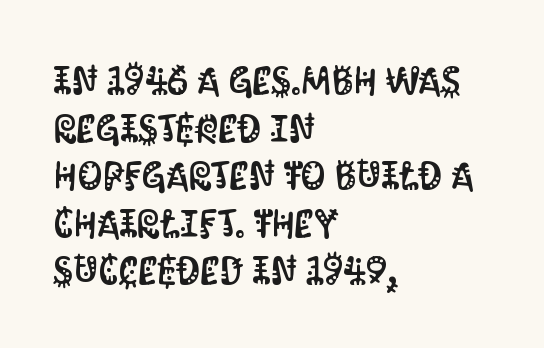
Does the type have serifs? No, each stem ends abruptly. Inter-character spacing is left at the font's built-in metrics. Compared with a centered layout, this one pins lines to the left instead. The font's upright variant was chosen for this text.
